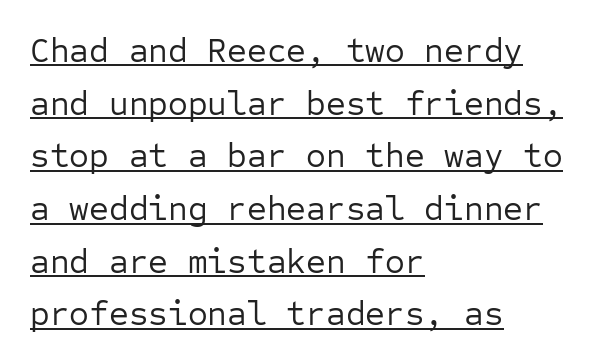
The image shows 34 px regular-weight sans-serif type, upright, monospaced; set left-aligned, normal line spacing (1.55x), normal letter spacing, underlined; low stroke contrast and a medium x-height.
